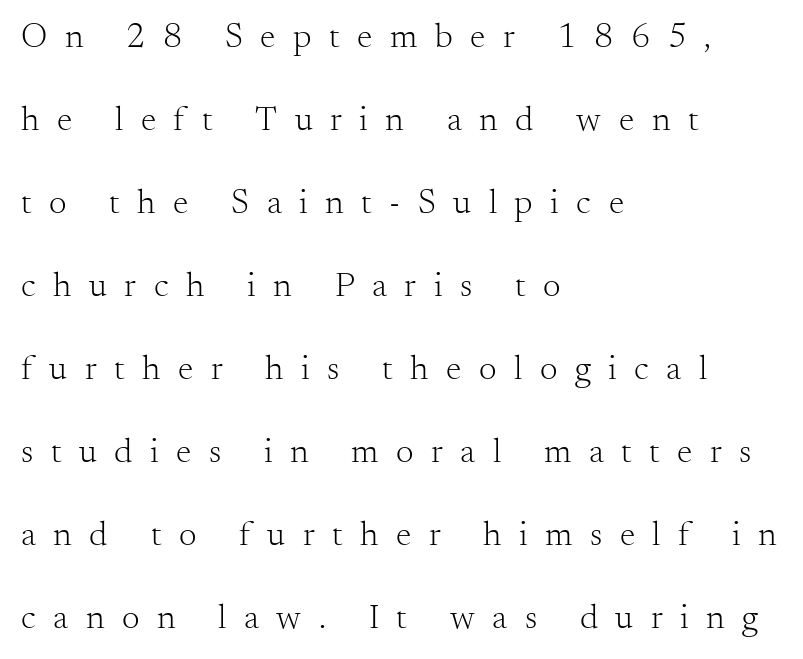
Inter-character spacing is expanded well beyond the font's built-in metrics. This rendering uses left alignment, leaving the right contour irregular. Is the stroke heavy? The answer is a plain regular-or-lighter. Leading is clearly above the norm, producing a sparse column. Serifs: yes, visible at the terminals of the letterforms.
